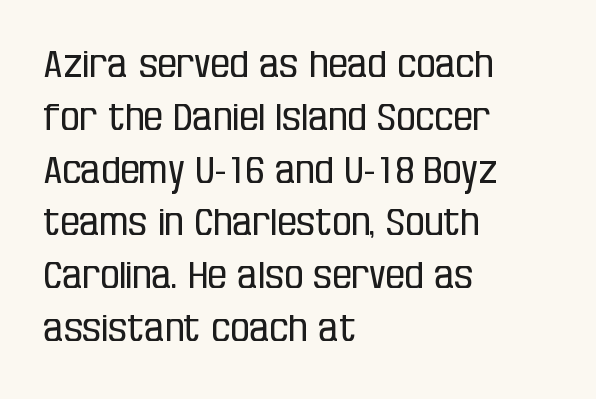
{"serif": "no", "italic": "no", "bold": "no", "weight": "regular", "width": "condensed", "stroke_contrast": "low", "x_height": "large", "monospaced": "no", "underline": "no", "align": "left", "line_spacing": "normal", "line_spacing_ratio": 1.39, "letter_spacing": "normal", "letter_spacing_em": 0.0, "glyph_px": 38}
